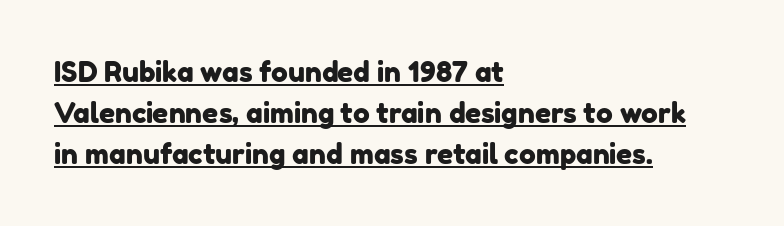
Horizontal alignment here is leftward, the default for most running prose. You can see a thin bar hugging the bottom of the glyphs. The gaps between neighbouring characters are ordinary and unremarkable. A typesetter would call this proportional, since set widths differ per character.
